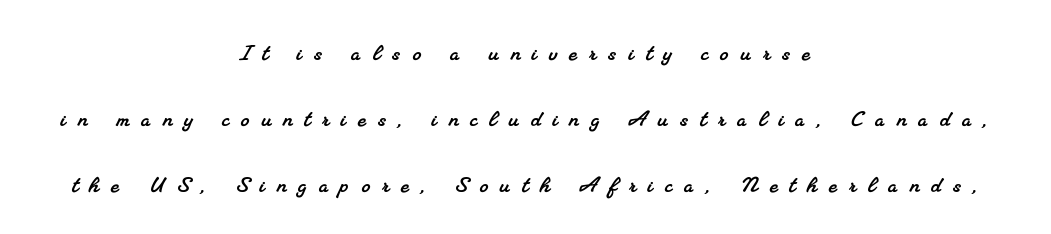
{"underline": "no", "align": "center", "line_spacing": "loose", "line_spacing_ratio": 2.45, "letter_spacing": "wide", "letter_spacing_em": 0.45, "glyph_px": 27}
